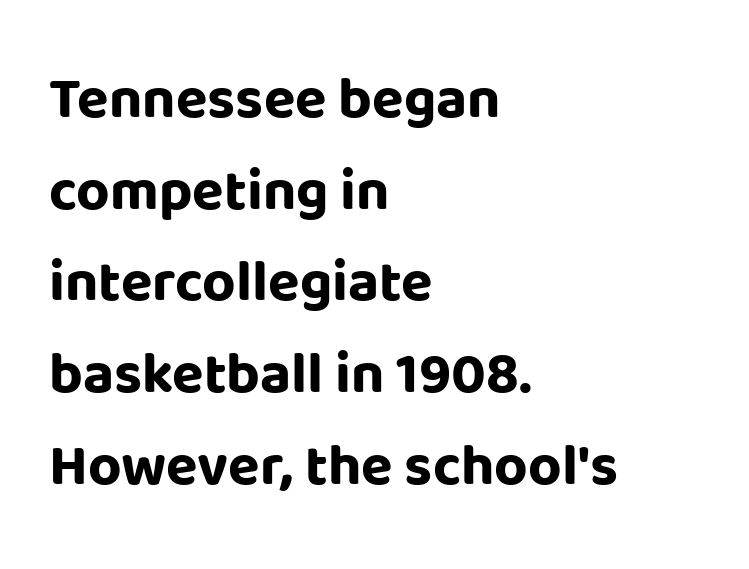
Line starts are locked; line ends wander. The font family rendered here belongs to the sans-serif group. A typesetter would call this leading conventional body-copy spacing. Strokes here are thick enough to call this a true bold. Any mark beneath the type? The region is blank. The axis of the letterforms is exactly vertical.
